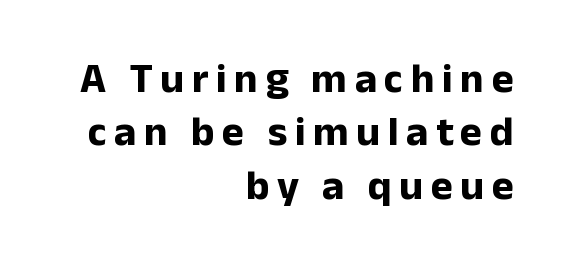
Q: Is the text bold? A: Yes.
Q: Is the text italic (slanted)? A: No, it is upright.
Q: Is the typeface a serif or a sans-serif typeface? A: Sans-serif.
Q: Is the text underlined? A: No.
Q: How is the paragraph aligned? A: Right-aligned.
Q: Is the spacing between lines tight, normal or loose? A: Normal.
Q: Width (condensed, normal, or wide)? A: Normal.
Q: Stroke contrast? A: Low.
Q: x-height? A: Medium.
Q: Monospaced? A: No.
